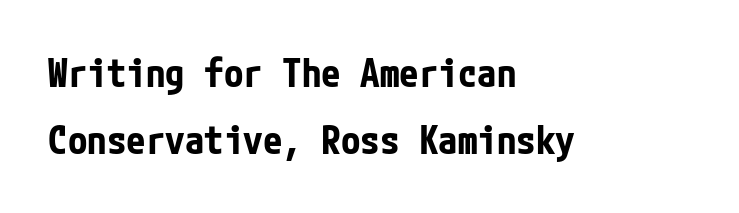
The image shows 39 px bold, condensed sans-serif type, upright; set left-aligned, line spacing 1.72x, normal letter spacing, not underlined; low stroke contrast and a medium x-height.
